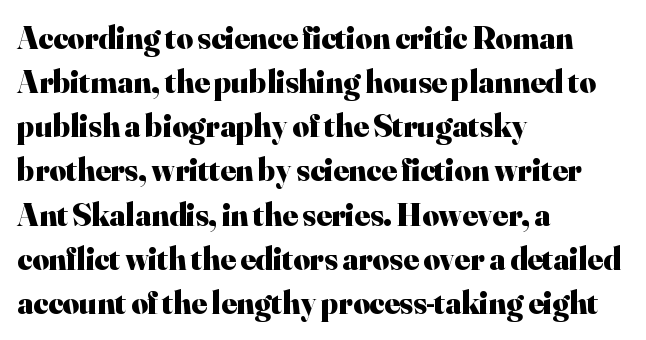
The image shows 32 px heavy serif type, upright; set left-aligned, normal line spacing (1.38x), normal letter spacing, not underlined; high stroke contrast and a small x-height.
